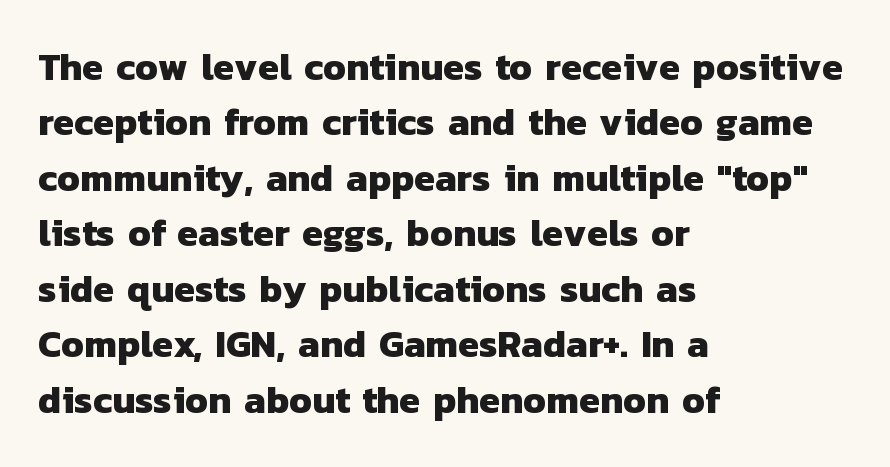
The image shows 38 px heavy sans-serif type; set left-aligned, normal line spacing (1.46x), normal letter spacing, not underlined; low stroke contrast and a medium x-height.
